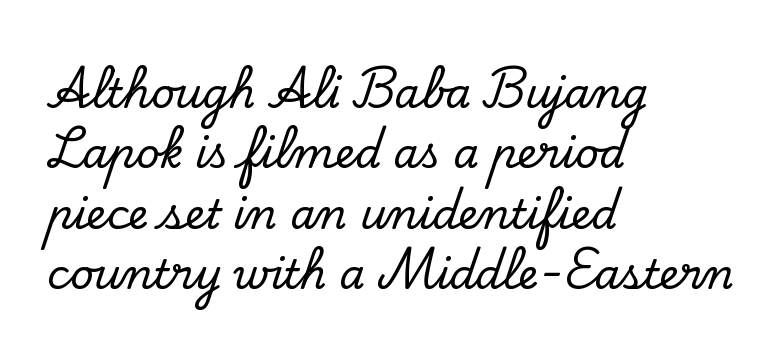
Q: Is the text italic (slanted)? A: Yes.
Q: Is the typeface a serif or a sans-serif typeface? A: Serif.
Q: Is the text underlined? A: No.
Q: How is the paragraph aligned? A: Left-aligned.
Q: Is the spacing between letters normal or unusually wide? A: Normal.
Q: Is the spacing between lines tight, normal or loose? A: Normal.
Q: Width (condensed, normal, or wide)? A: Normal.
Q: Stroke contrast? A: Low.
Q: x-height? A: Small.
Q: Monospaced? A: No.
